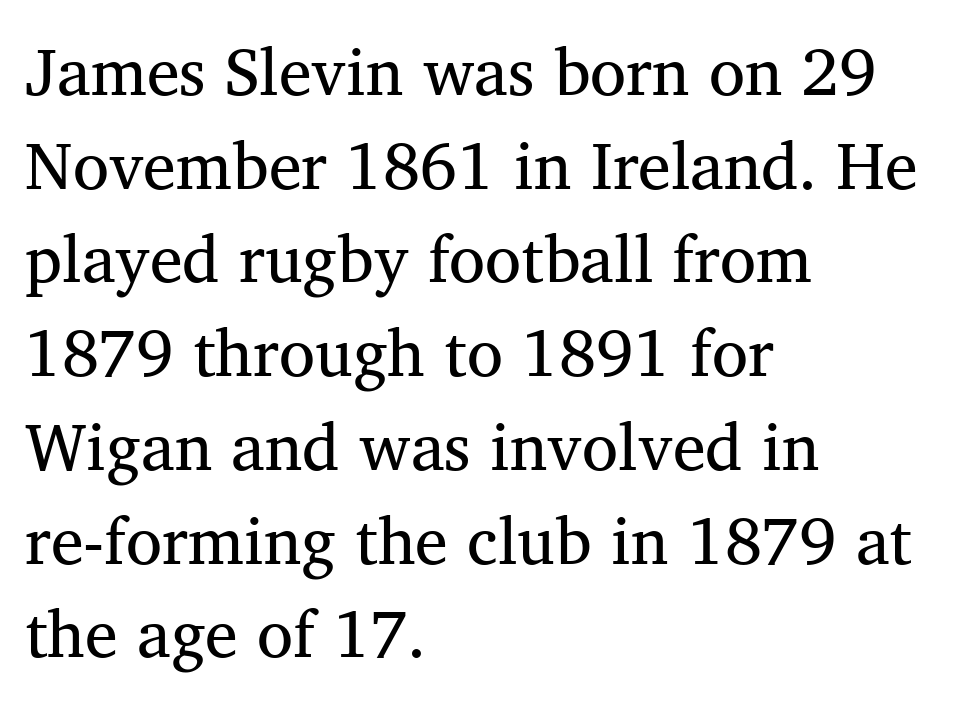
Q: Is the text bold? A: No.
Q: Is the text italic (slanted)? A: No, it is upright.
Q: Is the typeface a serif or a sans-serif typeface? A: Serif.
Q: Is the text underlined? A: No.
Q: How is the paragraph aligned? A: Left-aligned.
Q: Is the spacing between letters normal or unusually wide? A: Normal.
Q: Is the spacing between lines tight, normal or loose? A: Normal.
Q: Width (condensed, normal, or wide)? A: Normal.
Q: Stroke contrast? A: Medium.
Q: x-height? A: Medium.
Q: Monospaced? A: No.
